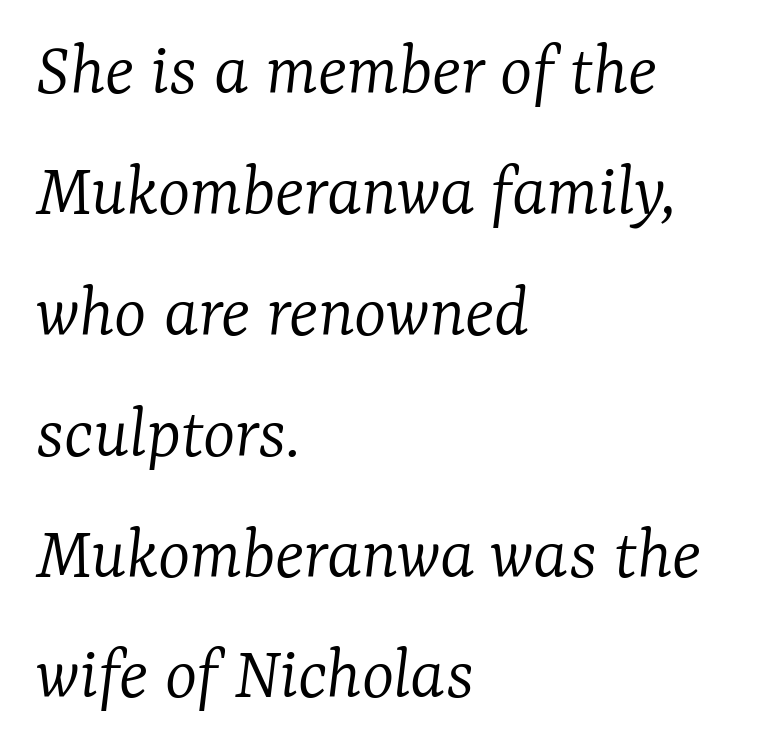
Glance below the letters and you will spot only blank space. These lines sit exactly where default settings would place them. Each letter keeps its own natural width here, so spacing adapts to shape. Stroke thickness stays within the range of a standard reading face or lighter.
